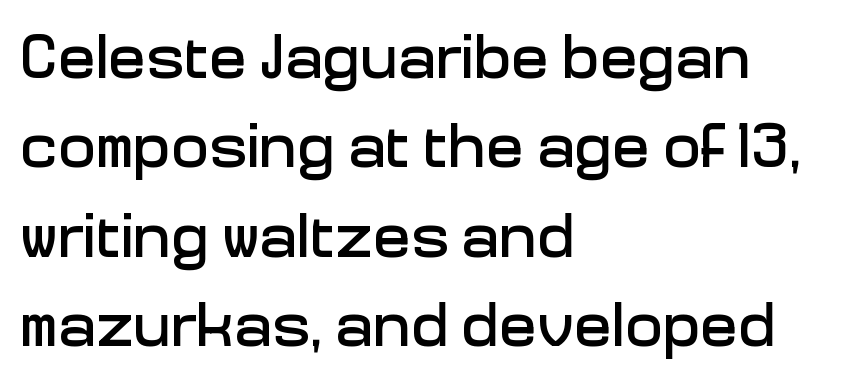
The image shows 63 px sans-serif type, upright; set left-aligned, normal line spacing (1.42x), normal letter spacing, not underlined; low stroke contrast and a medium x-height.
